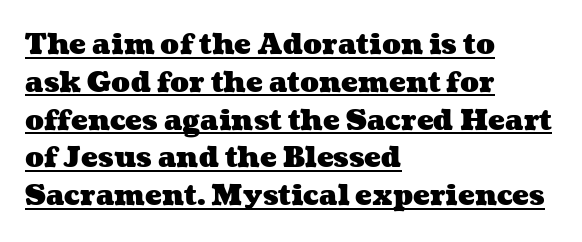
The image shows 28 px heavy, wide type; set left-aligned, normal line spacing (1.35x), normal letter spacing, underlined; medium stroke contrast and a medium x-height.
